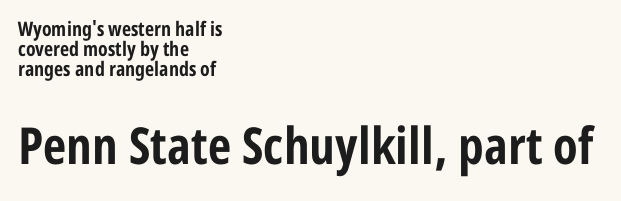
{"serif": "no", "italic": "no", "bold": "yes", "weight": "bold", "width": "condensed", "stroke_contrast": "low", "x_height": "medium", "monospaced": "no", "underline": "no", "align": "left", "line_spacing": "tight", "line_spacing_ratio": 1.0, "letter_spacing": "normal", "letter_spacing_em": 0.0, "larger_block": "second", "size_ratio": 2.55, "glyph_px": 51}
